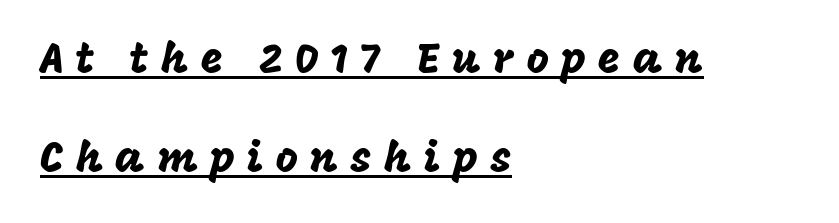
Successive baselines arrive slowly, with a big drop between each. This sample has the flowing, uneven cadence of proportional lettering. No feet cap the strokes, marking this as sans-serif type. The compositor pushed each line to the left boundary.
